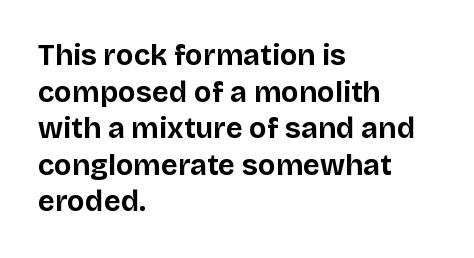
The image shows 29 px bold sans-serif type, upright; set left-aligned, normal line spacing (1.26x), normal letter spacing, not underlined; low stroke contrast and a large x-height.
